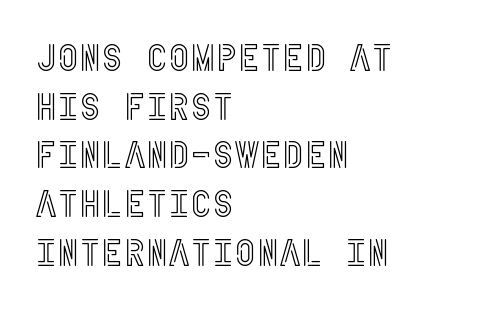
Here the glyphs are tracked normally, forming tight word shapes. Notice how the passage keeps a crisp vertical edge on the left only. How would I describe the line gaps? Plain and ordinary. The specimen reads as upright at a glance.
